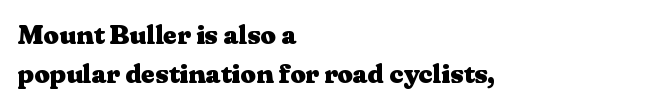
The image shows 27 px bold type, upright; set left-aligned, normal line spacing (1.44x), normal letter spacing, not underlined.
